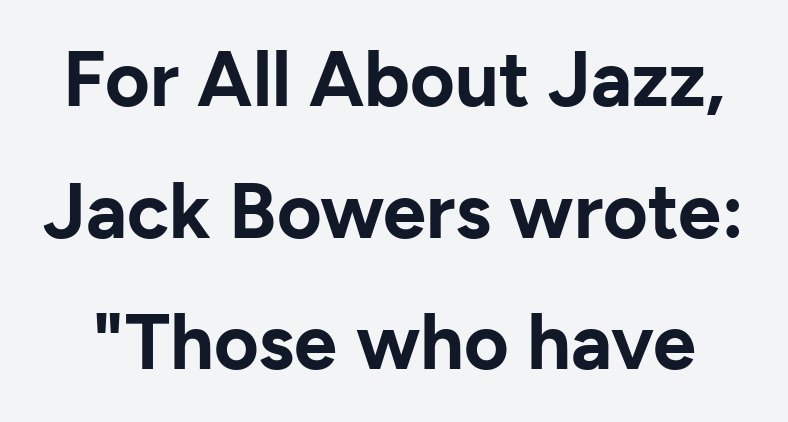
{"serif": "no", "italic": "no", "bold": "yes", "weight": "bold", "width": "normal", "stroke_contrast": "low", "x_height": "medium", "monospaced": "no", "underline": "no", "line_spacing_ratio": 1.71, "letter_spacing": "normal", "letter_spacing_em": 0.0, "glyph_px": 77}
